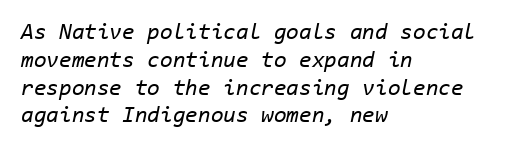
{"italic": "yes", "lean": "right", "slant_degrees": 11, "bold": "no", "underline": "no", "align": "left", "line_spacing_ratio": 1.21, "letter_spacing": "normal", "letter_spacing_em": 0.0, "glyph_px": 23}
